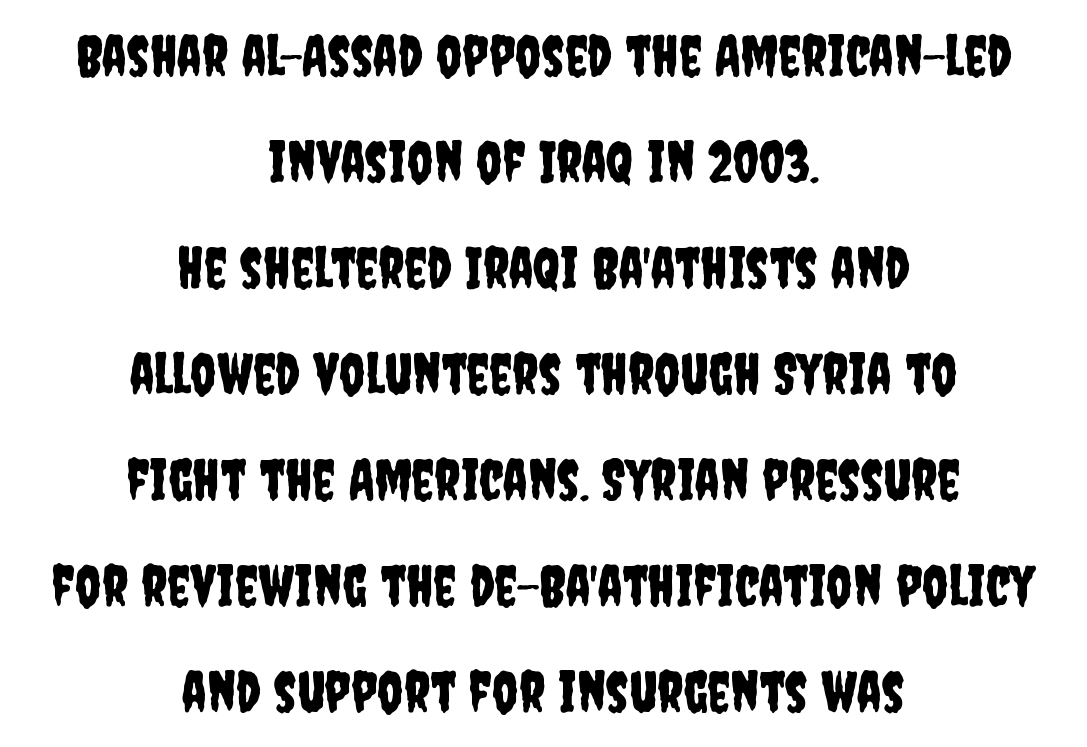
The image shows 57 px condensed sans-serif type, upright; set centered, line spacing 1.86x, normal letter spacing, not underlined; low stroke contrast and a large x-height.
